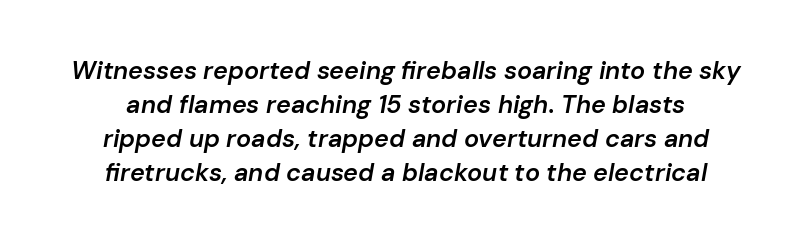
Q: Is the text bold? A: Semi-bold.
Q: Is the text italic (slanted)? A: Yes, it leans right by about 10 degrees.
Q: Is the text underlined? A: No.
Q: Is the spacing between letters normal or unusually wide? A: Normal.
Q: Is the spacing between lines tight, normal or loose? A: Normal.
